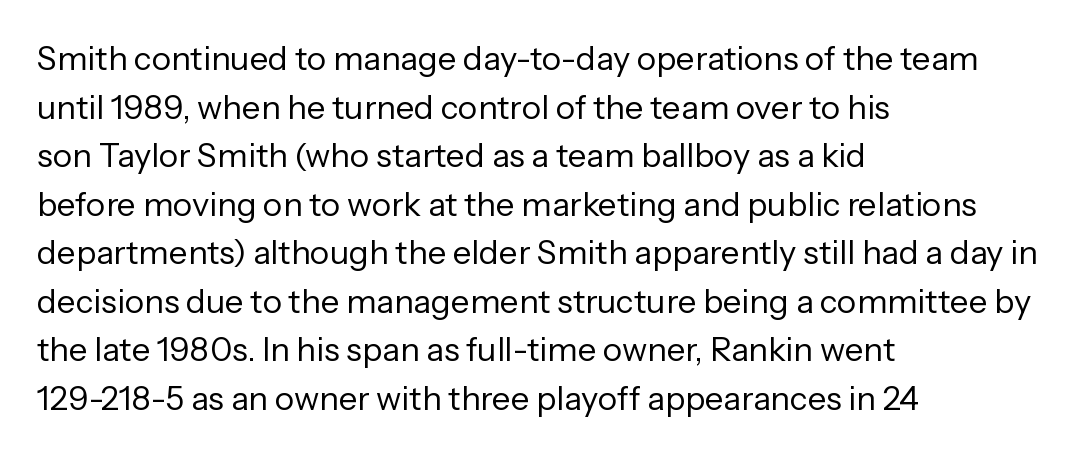
You can tell it's not italic because the verticals are truly vertical. On a weight scale, this lands at 450 or below. This rendering leaves character spacing at its baseline value. The letters advance in unequal steps, a hallmark of proportional type. Does the leading feel generous? No, just average.
